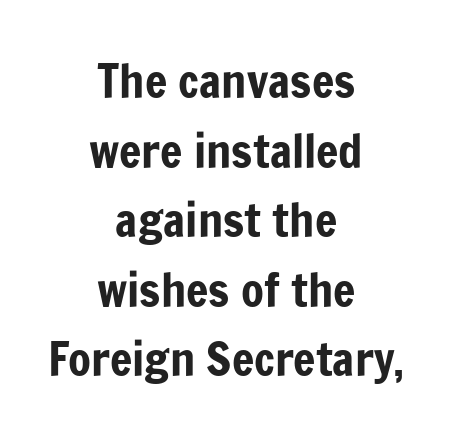
The image shows 47 px condensed sans-serif type, upright; set centered, normal line spacing (1.48x), normal letter spacing, not underlined; low stroke contrast and a medium x-height.
